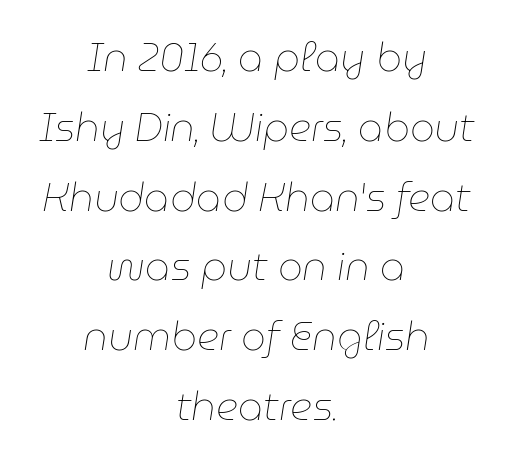
Q: Is the text bold? A: No.
Q: Is the text italic (slanted)? A: Yes, it leans right by about 9 degrees.
Q: Is the text underlined? A: No.
Q: How is the paragraph aligned? A: Centered.
Q: Is the spacing between letters normal or unusually wide? A: Normal.
Q: Width (condensed, normal, or wide)? A: Normal.
Q: Stroke contrast? A: Low.
Q: x-height? A: Medium.
Q: Monospaced? A: No.
